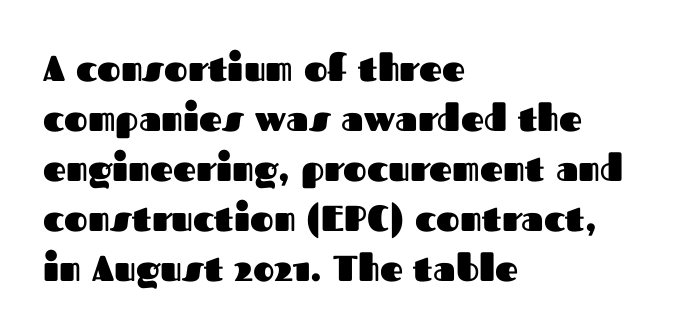
Spacing between characters is what you'd get straight out of the box. Proportional: the letters do not fall into vertical columns. The specimen omits any rule beneath the text block's lines. How heavy is the stroke? Heavy — this is a bold.
